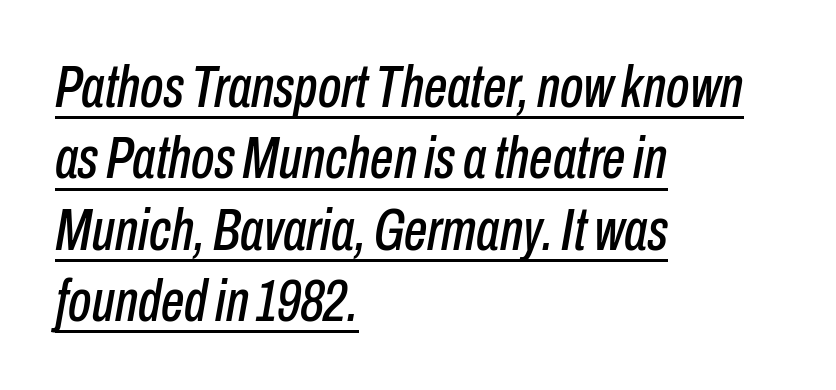
Q: Is the text italic (slanted)? A: Yes, it leans right by about 10 degrees.
Q: Is the text underlined? A: Yes.
Q: How is the paragraph aligned? A: Left-aligned.
Q: Is the spacing between letters normal or unusually wide? A: Normal.
Q: Width (condensed, normal, or wide)? A: Condensed.
Q: Stroke contrast? A: Low.
Q: x-height? A: Medium.
Q: Monospaced? A: No.
